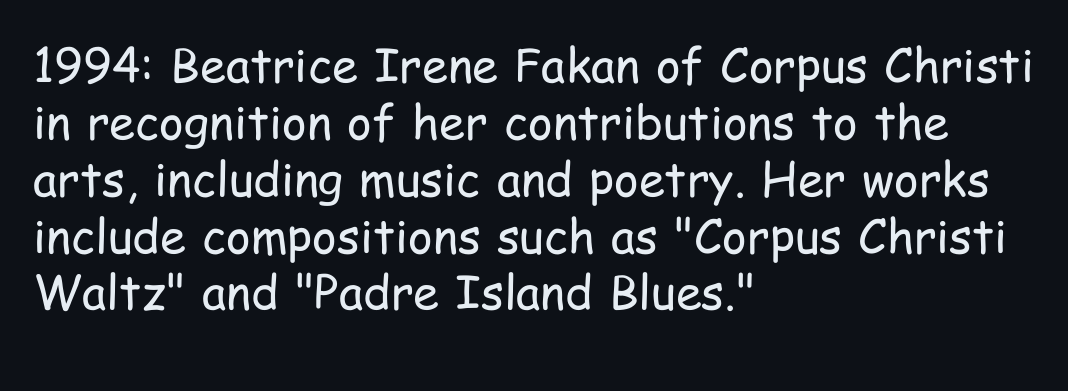
Q: Is the text bold? A: No.
Q: Is the text italic (slanted)? A: No, it is upright.
Q: Is the typeface a serif or a sans-serif typeface? A: Sans-serif.
Q: Is the text underlined? A: No.
Q: How is the paragraph aligned? A: Left-aligned.
Q: Is the spacing between letters normal or unusually wide? A: Normal.
Q: Width (condensed, normal, or wide)? A: Condensed.
Q: Stroke contrast? A: Low.
Q: x-height? A: Medium.
Q: Monospaced? A: No.
